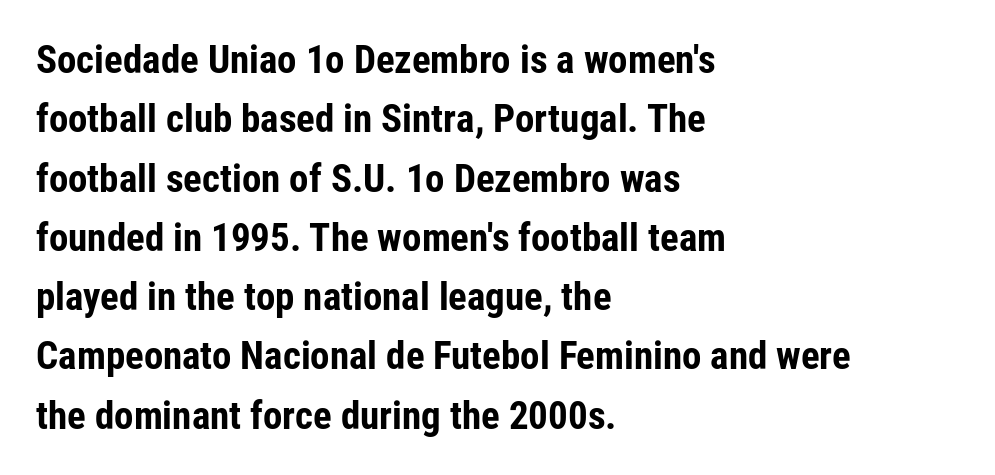
The designer left line spacing at the default. The space directly below the letters is spotless. The glyphs have the mass of a bold cut. All the whitespace from short lines collects on the right.
